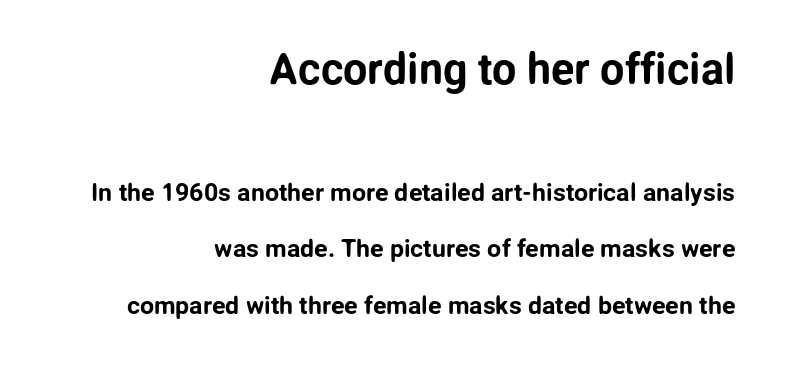
The image shows 43 px sans-serif type, upright; set right-aligned, loose line spacing (2.25x), normal letter spacing, not underlined; the first (top) block is 1.72x larger; low stroke contrast and a medium x-height.
